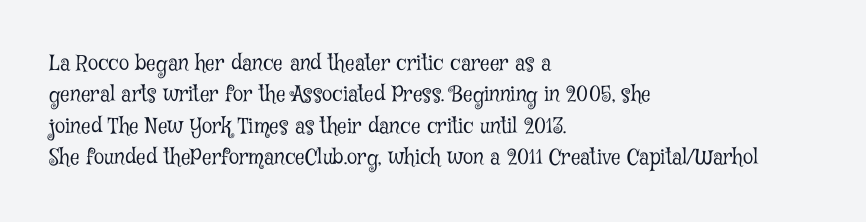
The image shows 21 px text type, upright; set left-aligned, normal line spacing (1.49x), normal letter spacing, not underlined.
